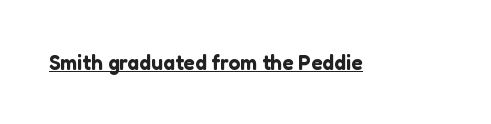
{"italic": "no", "underline": "yes", "letter_spacing": "normal", "letter_spacing_em": 0.0, "glyph_px": 21}
